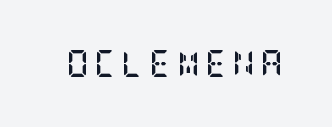
Vertical strokes here are truly vertical. Caption: bold face, heavy strokes. Unmarked baselines from the first word to the last. Substantial extra tracking has been applied to these lines.
